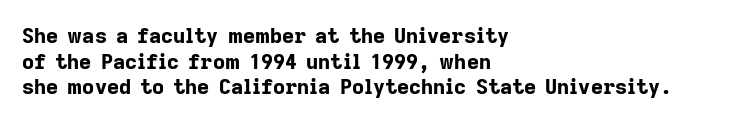
The image shows 21 px bold type, upright; set left-aligned, line spacing 1.22x, normal letter spacing, not underlined.
